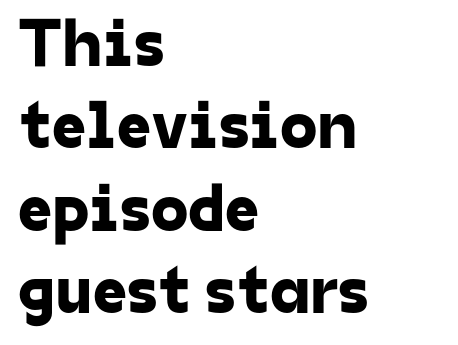
{"serif": "no", "width": "normal", "stroke_contrast": "low", "x_height": "medium", "monospaced": "no", "underline": "no", "align": "left", "line_spacing_ratio": 1.21, "letter_spacing": "normal", "letter_spacing_em": 0.0, "glyph_px": 68}
